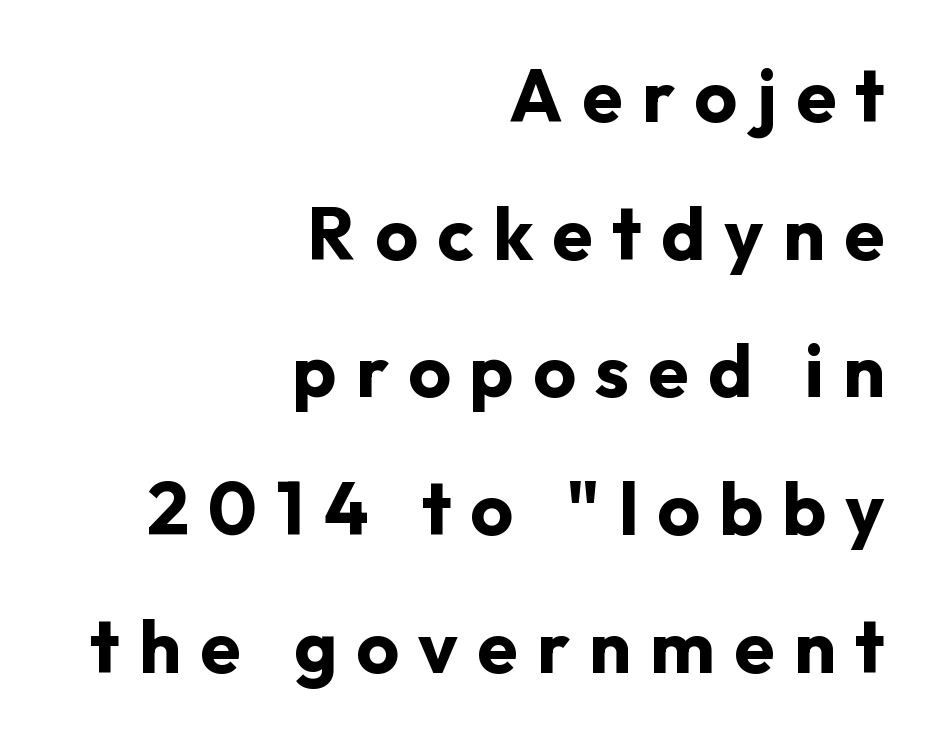
Q: Is the text bold? A: Yes.
Q: Is the text italic (slanted)? A: No, it is upright.
Q: Is the typeface a serif or a sans-serif typeface? A: Sans-serif.
Q: Is the text underlined? A: No.
Q: How is the paragraph aligned? A: Right-aligned.
Q: Is the spacing between letters normal or unusually wide? A: Unusually wide.
Q: Width (condensed, normal, or wide)? A: Normal.
Q: Stroke contrast? A: Low.
Q: x-height? A: Medium.
Q: Monospaced? A: No.
